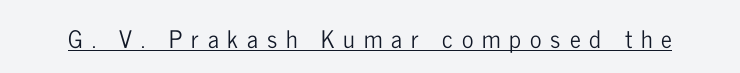
Emphasis is given by a line drawn under the lettering. Quick note: not italic, upright. Look at the tracking — it's clearly loosened, letters drifting apart.
